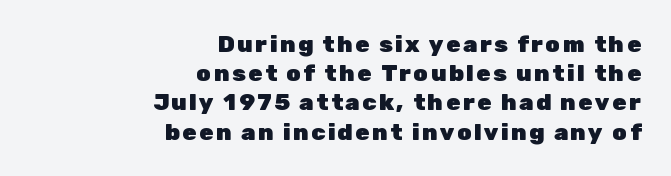
Q: Is the text bold? A: Yes.
Q: Is the text italic (slanted)? A: No, it is upright.
Q: Is the text underlined? A: No.
Q: How is the paragraph aligned? A: Right-aligned.
Q: Is the spacing between lines tight, normal or loose? A: Normal.
